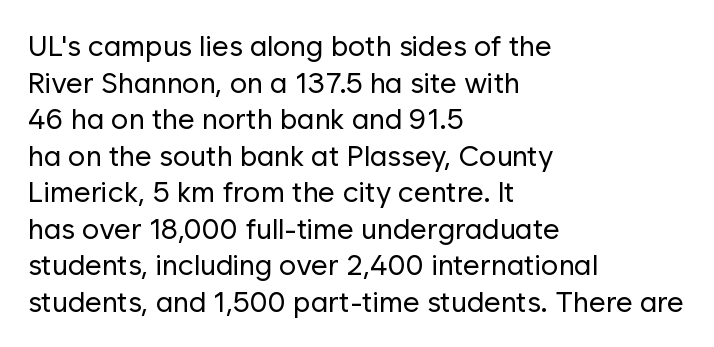
Q: Is the text bold? A: No.
Q: Is the text italic (slanted)? A: No, it is upright.
Q: Is the typeface a serif or a sans-serif typeface? A: Sans-serif.
Q: Is the text underlined? A: No.
Q: How is the paragraph aligned? A: Left-aligned.
Q: Is the spacing between letters normal or unusually wide? A: Normal.
Q: Is the spacing between lines tight, normal or loose? A: Normal.
Q: Width (condensed, normal, or wide)? A: Normal.
Q: Stroke contrast? A: Low.
Q: x-height? A: Medium.
Q: Monospaced? A: No.
